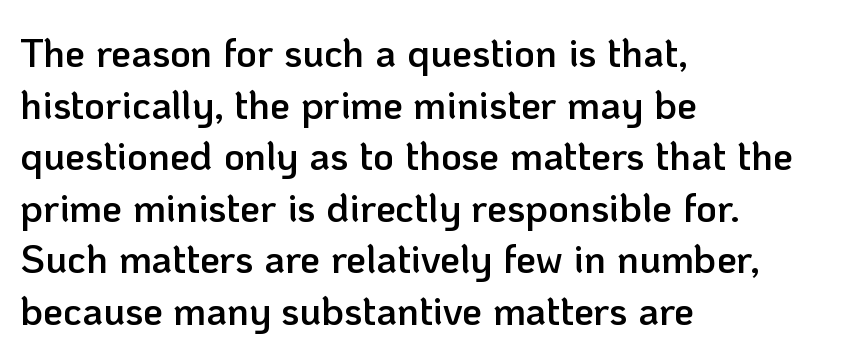
Honestly, the row spacing looks completely unremarkable. This sample is left-justified, so line endings fall wherever the words run out. Honestly, the letter spacing is just normal — you wouldn't notice it. The font family rendered here belongs to the sans-serif group. A roman cut, with each character standing at attention. Bare-footed words on every line.
